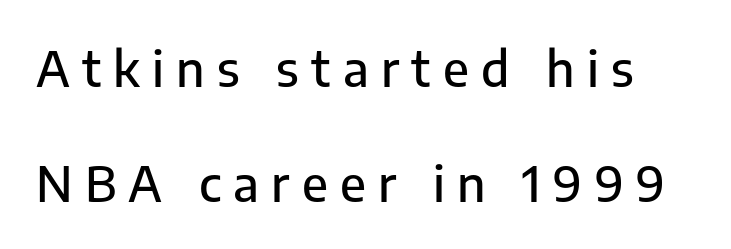
{"serif": "no", "italic": "no", "width": "normal", "stroke_contrast": "low", "x_height": "medium", "monospaced": "no", "underline": "no", "line_spacing": "loose", "line_spacing_ratio": 2.34, "letter_spacing": "wide", "letter_spacing_em": 0.25, "glyph_px": 49}
